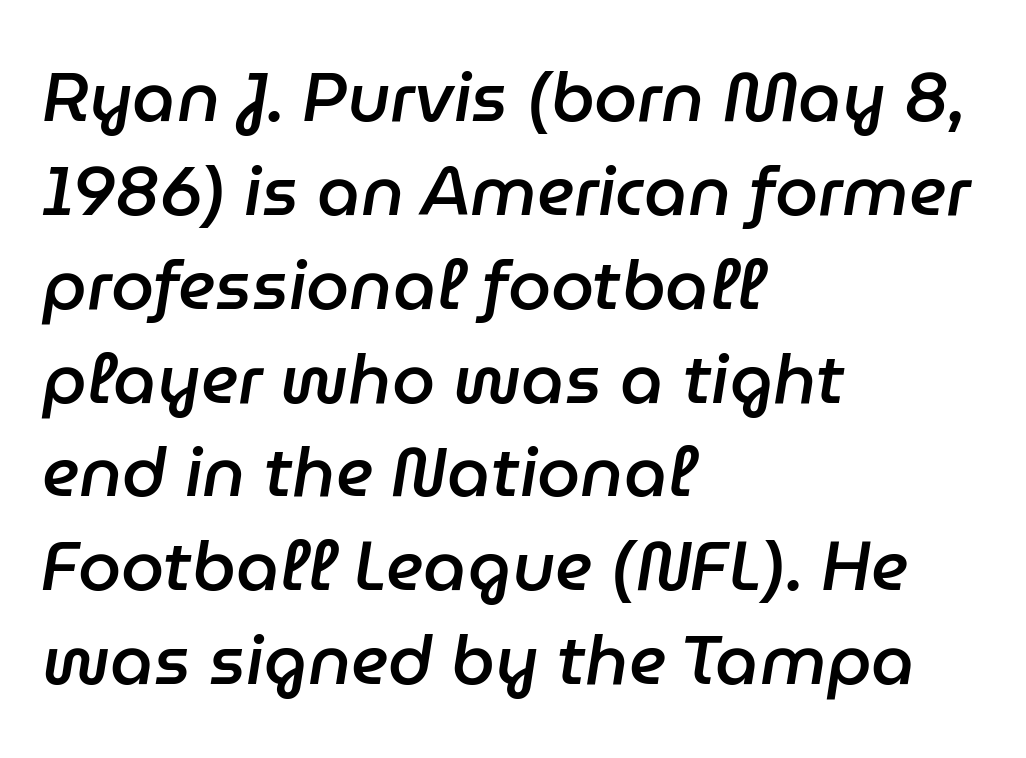
{"italic": "yes", "lean": "right", "slant_degrees": 9, "bold": "semi", "weight": "semibold", "width": "normal", "stroke_contrast": "low", "x_height": "medium", "monospaced": "no", "underline": "no", "align": "left", "line_spacing": "normal", "line_spacing_ratio": 1.36, "letter_spacing": "normal", "letter_spacing_em": 0.0, "glyph_px": 69}
